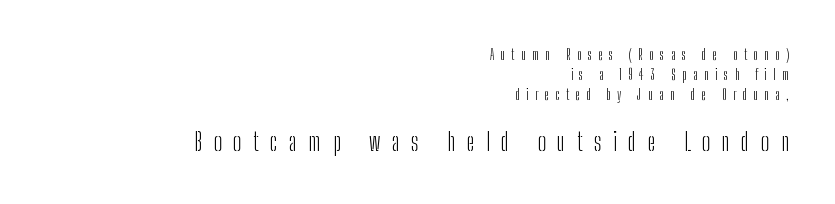
Words appear elongated and porous because spacing is wide. Tall strokes in this sample are plumb rather than angled. The characters are drawn with everyday or finer stroke widths. Two sizes are in play, and the larger belongs to the second block. Honestly, the row spacing looks completely unremarkable.
